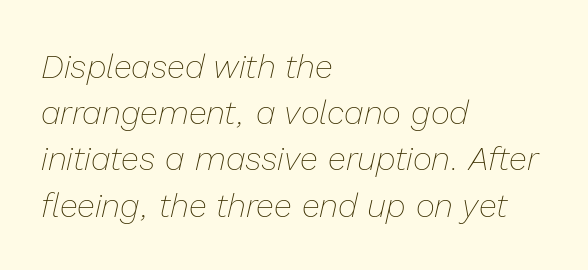
The image shows 33 px thin type, italic (leaning right); set left-aligned, normal line spacing (1.4x), normal letter spacing, not underlined; low stroke contrast and a medium x-height.
